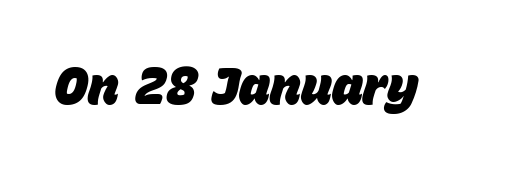
Q: Is the text bold? A: Yes.
Q: Is the text italic (slanted)? A: Yes, it leans right by about 15 degrees.
Q: Is the text underlined? A: No.
Q: Is the spacing between letters normal or unusually wide? A: Normal.
Q: Width (condensed, normal, or wide)? A: Normal.
Q: Stroke contrast? A: Low.
Q: x-height? A: Large.
Q: Monospaced? A: No.
